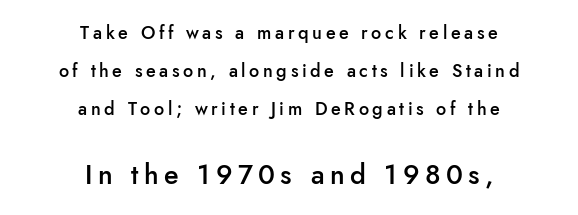
{"italic": "no", "bold": "semi", "underline": "no", "align": "center", "line_spacing": "loose", "line_spacing_ratio": 2.12, "letter_spacing": "wide", "letter_spacing_em": 0.2, "larger_block": "second", "size_ratio": 1.5, "glyph_px": 27}
